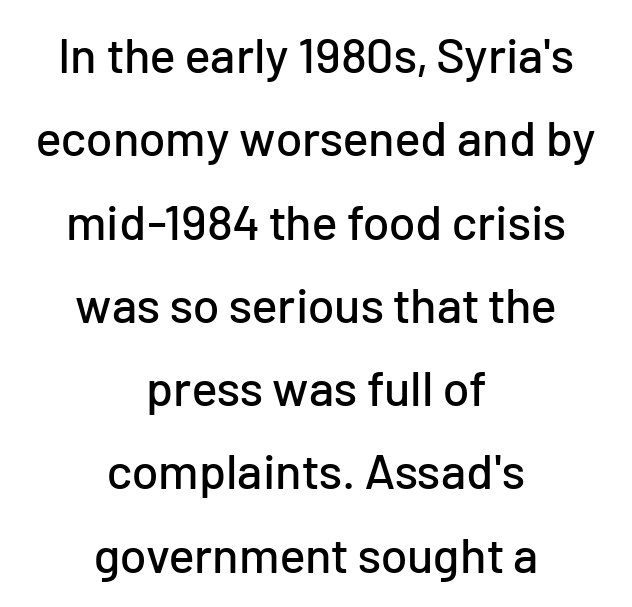
The image shows 49 px sans-serif type, upright; set centered, normal line spacing (1.7x), normal letter spacing, not underlined; low stroke contrast and a medium x-height.
